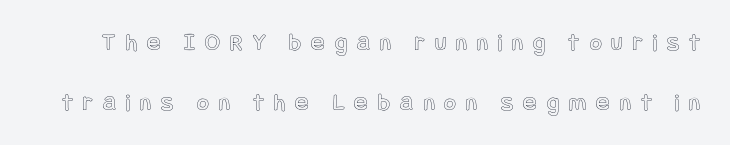
Q: Is the text italic (slanted)? A: No, it is upright.
Q: Is the text underlined? A: No.
Q: Is the spacing between letters normal or unusually wide? A: Unusually wide.
Q: Is the spacing between lines tight, normal or loose? A: Loose.
